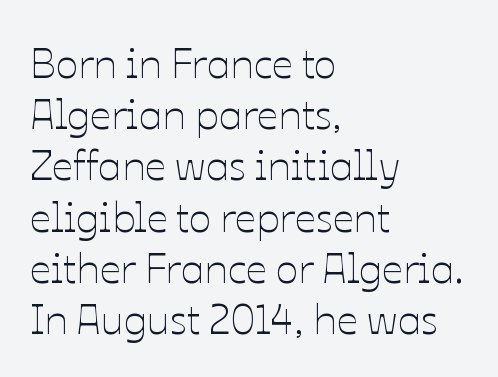
{"italic": "no", "bold": "no", "weight": "thin", "width": "normal", "stroke_contrast": "low", "x_height": "medium", "monospaced": "no", "underline": "no", "align": "left", "line_spacing_ratio": 1.22, "letter_spacing": "normal", "letter_spacing_em": 0.0, "glyph_px": 42}
